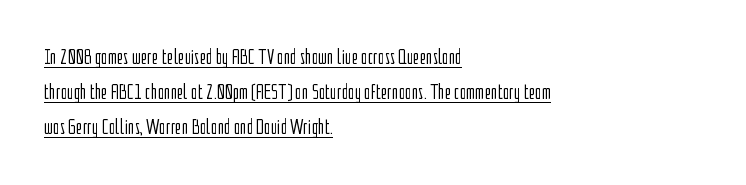
{"italic": "no", "bold": "no", "underline": "yes", "align": "left", "line_spacing": "normal", "line_spacing_ratio": 1.58, "letter_spacing": "normal", "letter_spacing_em": 0.0, "glyph_px": 22}
